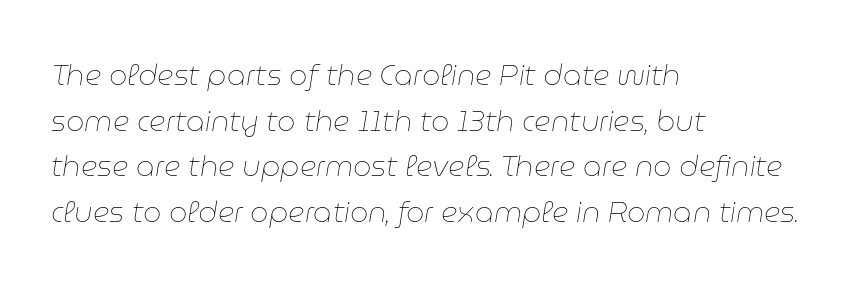
{"italic": "yes", "lean": "right", "slant_degrees": 9, "bold": "no", "weight": "thin", "width": "normal", "stroke_contrast": "low", "x_height": "medium", "monospaced": "no", "underline": "no", "align": "left", "line_spacing": "normal", "line_spacing_ratio": 1.57, "letter_spacing": "normal", "letter_spacing_em": 0.0, "glyph_px": 29}
